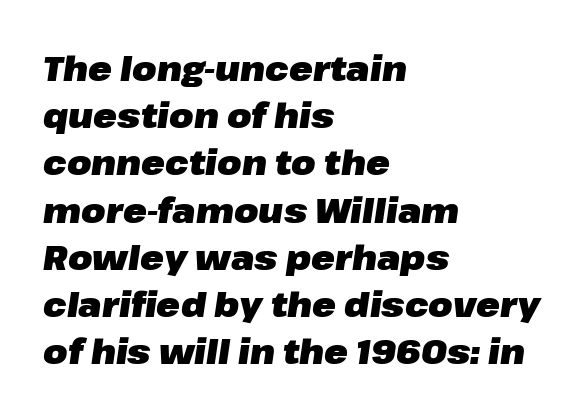
The image shows 35 px heavy type, italic (leaning right); set left-aligned, normal line spacing (1.35x), normal letter spacing, not underlined; low stroke contrast and a medium x-height.
